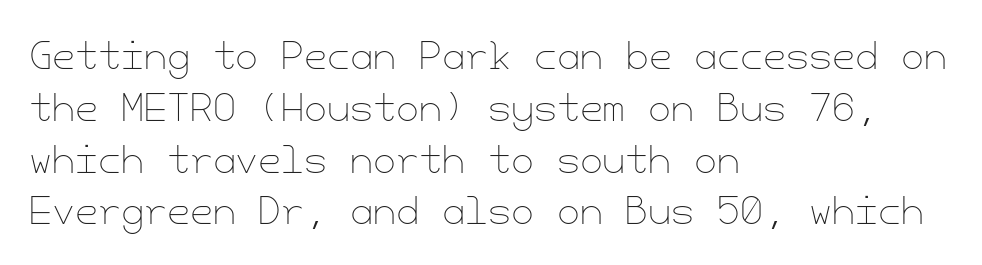
Q: Is the text bold? A: No.
Q: Is the text italic (slanted)? A: No, it is upright.
Q: Is the text underlined? A: No.
Q: How is the paragraph aligned? A: Left-aligned.
Q: Is the spacing between letters normal or unusually wide? A: Normal.
Q: Is the spacing between lines tight, normal or loose? A: Normal.
Q: Width (condensed, normal, or wide)? A: Normal.
Q: Stroke contrast? A: Low.
Q: x-height? A: Small.
